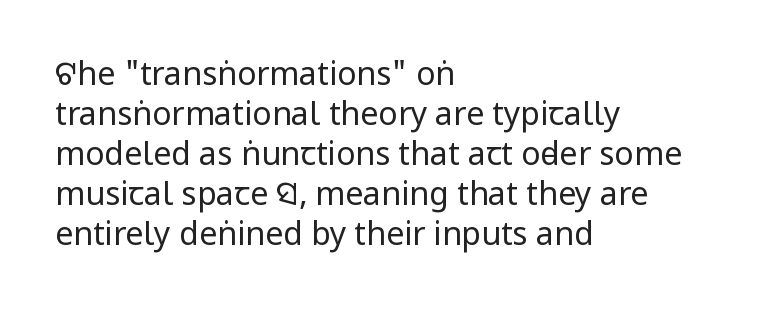
Is the letter spacing exaggerated? No — it looks like the ordinary default. Teacher's note: observe the even left margin — that is flush-left alignment. These lines are composed in type without serifs. The gap between lines stays unmarked.
